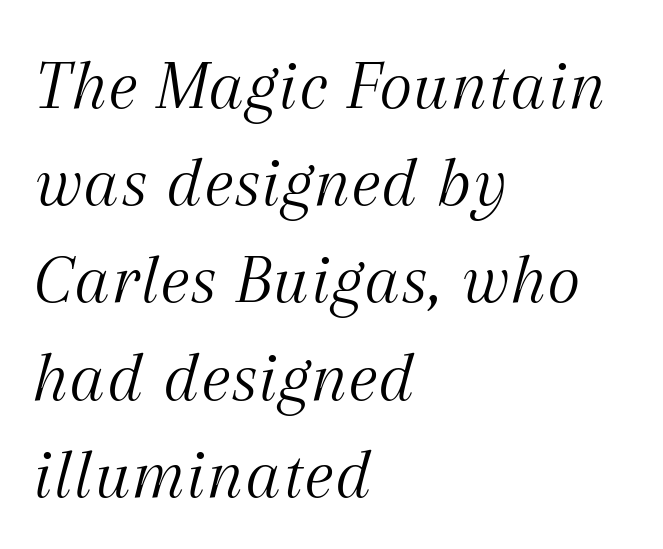
The image shows 72 px light serif type, italic (leaning right); set left-aligned, normal line spacing (1.35x), normal letter spacing, not underlined; medium stroke contrast and a medium x-height.
